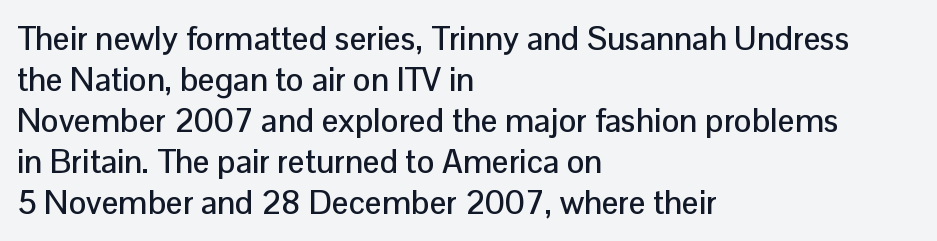
The glyphs in this specimen are sans serif. A typesetter would call this proportional, since set widths differ per character. Every character sits straight up, as roman type does. A student would call this left alignment; a typographer would say flush left, rag right.
